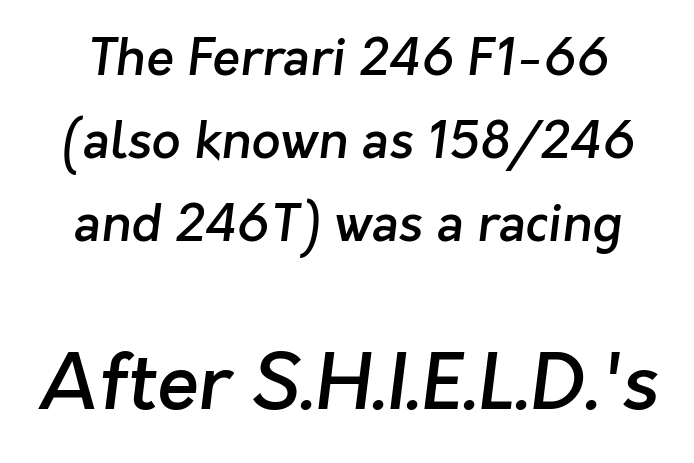
The image shows 77 px semibold sans-serif type; set normal line spacing (1.63x), normal letter spacing, not underlined; the second (bottom) block is 1.51x larger; low stroke contrast and a medium x-height.
